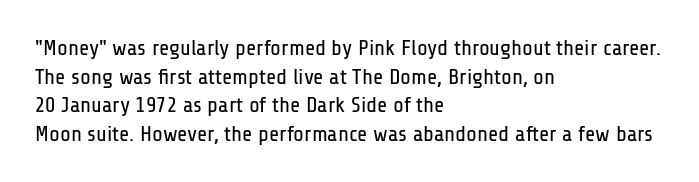
The image shows 22 px text type, upright; set left-aligned, normal line spacing (1.3x), normal letter spacing, not underlined.
